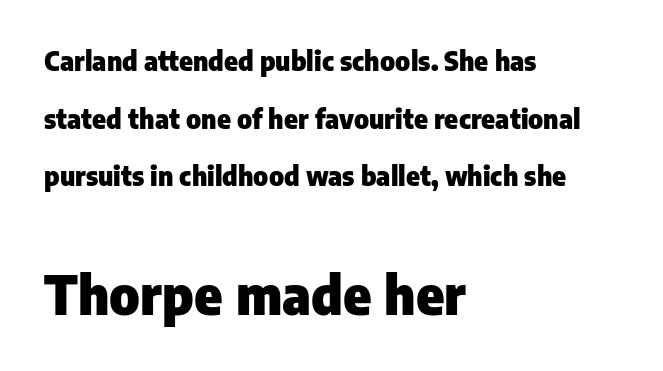
The rendering shows plain stroke endings on the letterforms — a sans-serif design. A bare baseline throughout the passage. This sample uses plain, unmodified letter spacing. No italicization has been applied; the sample stays upright. As a designer I'd log this as weight 700, bold. This sample is left-justified, so line endings fall wherever the words run out.
